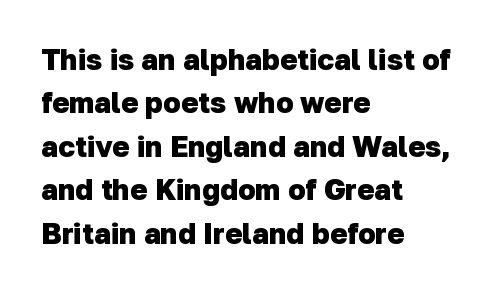
The image shows 29 px heavy sans-serif type; set left-aligned, normal line spacing (1.5x), normal letter spacing, not underlined; low stroke contrast and a medium x-height.
